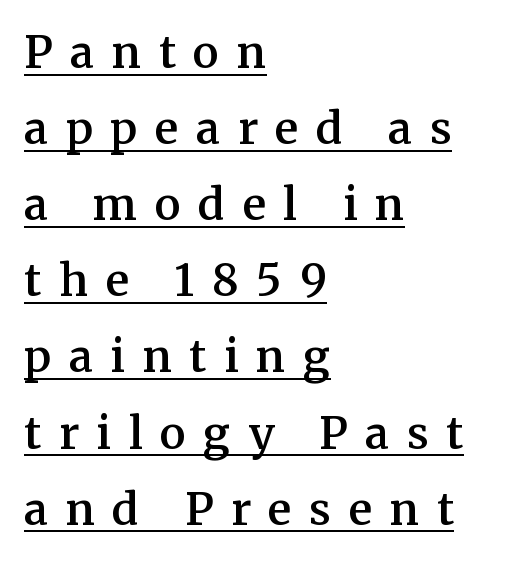
Does extra space separate the letters? Yes, quite a lot of it. Is this a fixed-width face? No — the glyphs have proportional, varying widths. Posture: straight, roman, zero tilt. Its strokes are somewhat broadened, the hallmark of semibold type.
